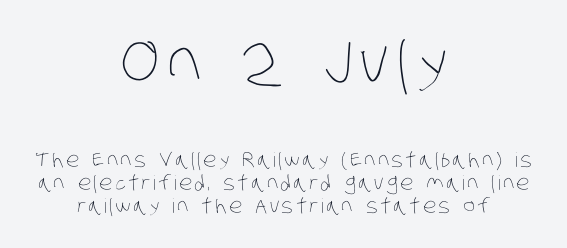
Think of a printed novel: that variable character pitch is what you see here. Glance below the letters and you will spot only blank space. No heavy texture on the line: the type isn't bold. Large over small — that's the arrangement of the two blocks here. The typesetter chose a symmetrical, centered arrangement here. Regarding leading, the lines here are crowded together.
